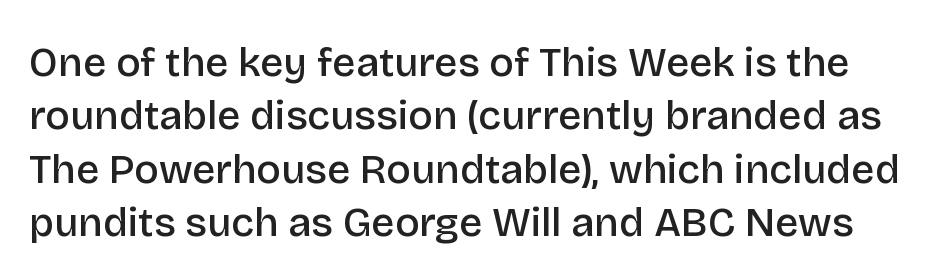
Letterform terminals end flat and unadorned throughout the passage. A bare baseline throughout the passage. Vertically, the passage feels balanced, rows spaced as you'd expect. The strokes are fattened partway — semibold, not bold.
